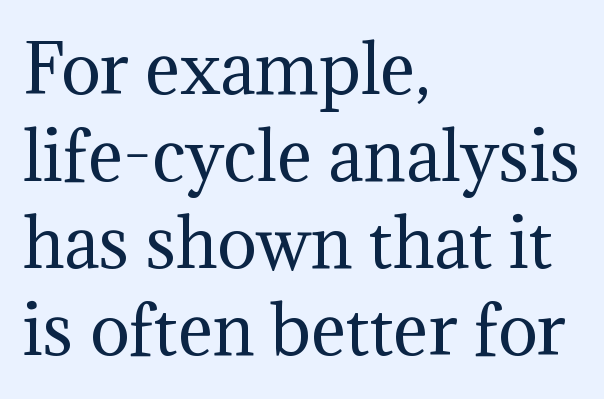
The image shows 66 px regular-weight serif type, upright; set left-aligned, normal line spacing (1.32x), normal letter spacing, not underlined; medium stroke contrast and a medium x-height.
